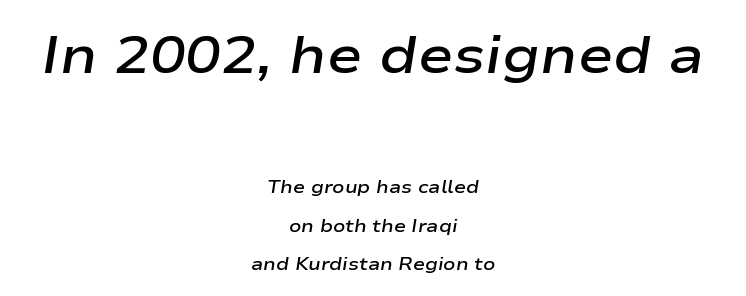
The image shows 53 px semibold, wide type, italic (leaning right); set centered, loose line spacing (2.13x), normal letter spacing, not underlined; the first (top) block is 2.94x larger; low stroke contrast and a medium x-height.
